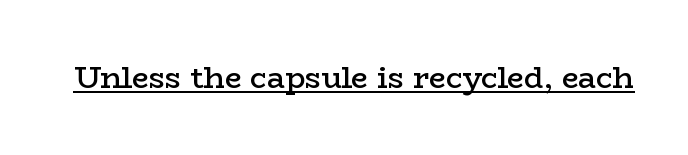
{"serif": "yes", "italic": "no", "bold": "semi", "weight": "semibold", "width": "wide", "stroke_contrast": "low", "x_height": "medium", "monospaced": "no", "underline": "yes", "letter_spacing": "normal", "letter_spacing_em": 0.0, "glyph_px": 30}
